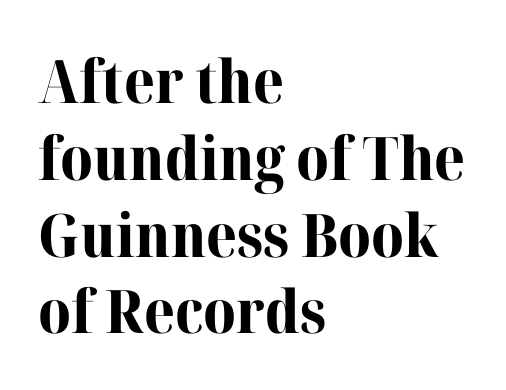
The designer left line spacing at the default. The lines are quadded left. Honestly, there is no underline to notice here at all. I'd call this a serif setting — the letters wear small feet. Set as a true bold cut, around the 700 mark. The gaps between neighbouring characters are ordinary and unremarkable.
